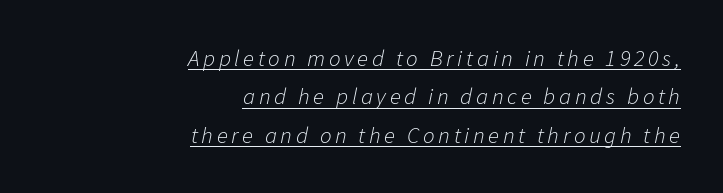
{"italic": "yes", "lean": "right", "slant_degrees": 11, "bold": "no", "underline": "yes", "align": "right", "line_spacing": "normal", "line_spacing_ratio": 1.67, "glyph_px": 23}
